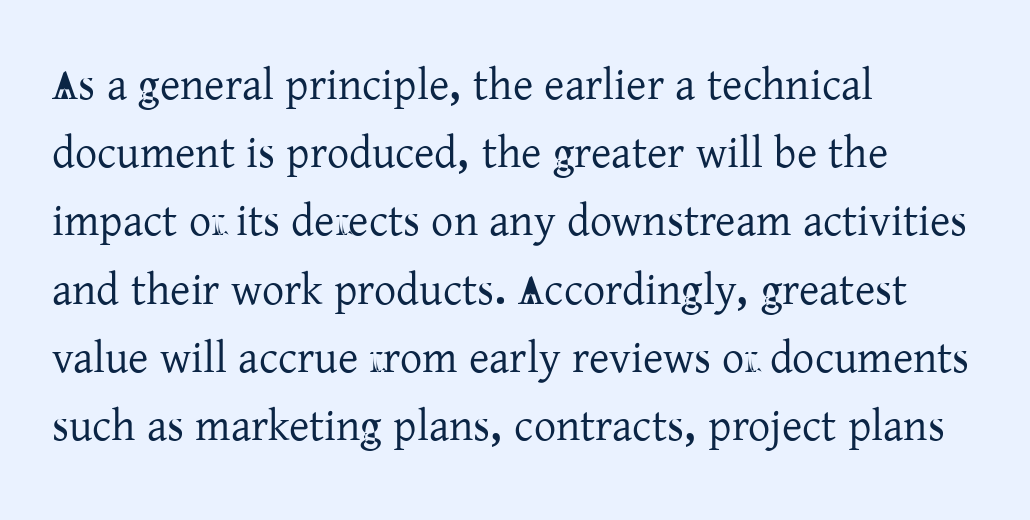
When letters stand straight like this, we call the style roman or upright. You could call the tracking neutral — neither tight nor loose. Interline gaps are of average width in this sample. The rendering uses natural spacing where letterforms have individual widths.
